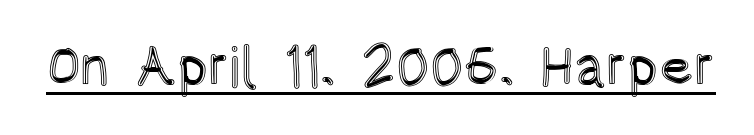
Like a heading marked for emphasis, these lines bear an underscore. Every character sits straight up, as roman type does. Do the characters align in a grid? No, the font is proportional. No extra tracking has been applied to these lines.
